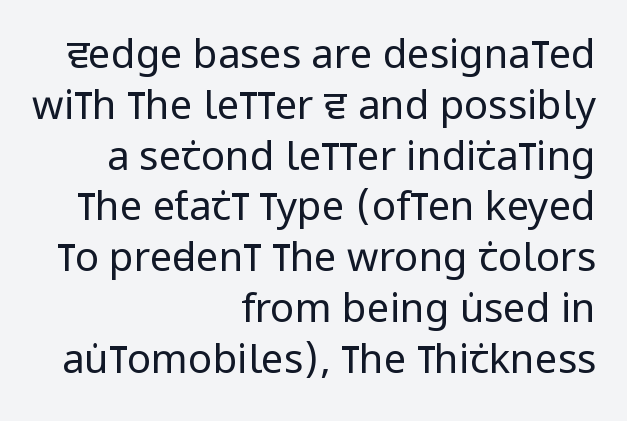
{"serif": "no", "italic": "no", "bold": "no", "weight": "regular", "width": "condensed", "stroke_contrast": "low", "x_height": "large", "monospaced": "no", "underline": "no", "align": "right", "line_spacing": "normal", "line_spacing_ratio": 1.27, "letter_spacing": "normal", "letter_spacing_em": 0.0, "glyph_px": 40}
